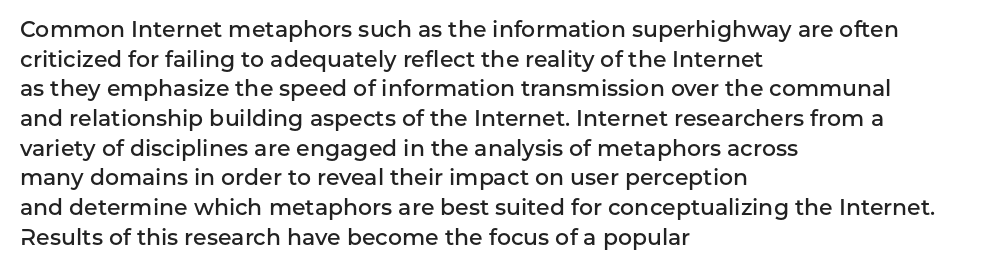
The image shows 22 px text type, upright; set left-aligned, normal line spacing (1.35x), normal letter spacing, not underlined.
